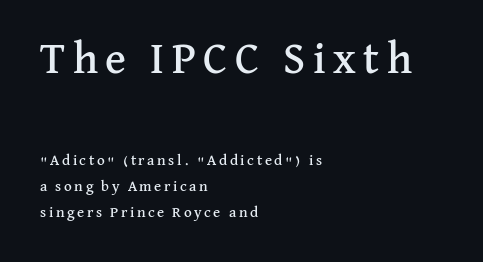
Q: Is the text italic (slanted)? A: No, it is upright.
Q: Is the typeface a serif or a sans-serif typeface? A: Serif.
Q: Is the text underlined? A: No.
Q: How is the paragraph aligned? A: Left-aligned.
Q: Which block of text is set in a larger size, the first (top) or the second (bottom)? A: The first (top) one.
Q: Width (condensed, normal, or wide)? A: Normal.
Q: Stroke contrast? A: Medium.
Q: x-height? A: Medium.
Q: Monospaced? A: No.
